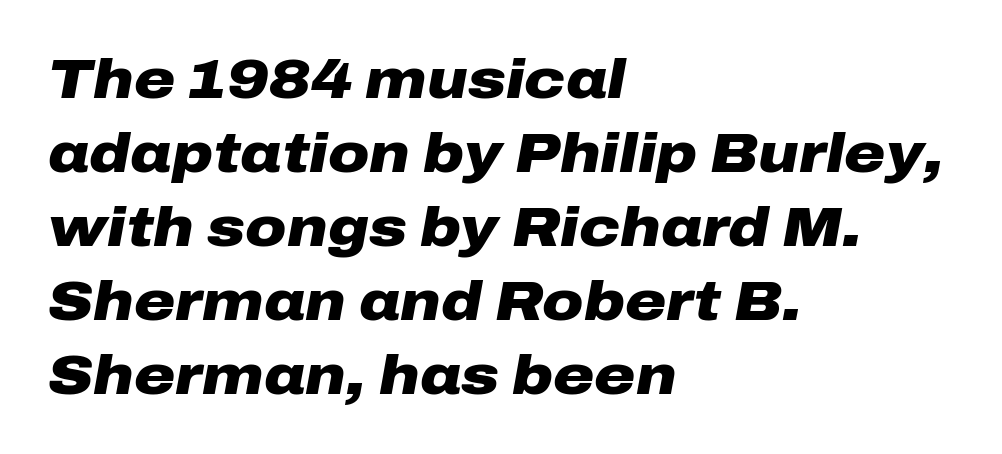
{"italic": "yes", "lean": "right", "slant_degrees": 10, "bold": "yes", "weight": "heavy", "width": "wide", "stroke_contrast": "low", "x_height": "medium", "monospaced": "no", "underline": "no", "align": "left", "line_spacing": "normal", "line_spacing_ratio": 1.32, "letter_spacing": "normal", "letter_spacing_em": 0.0, "glyph_px": 56}
